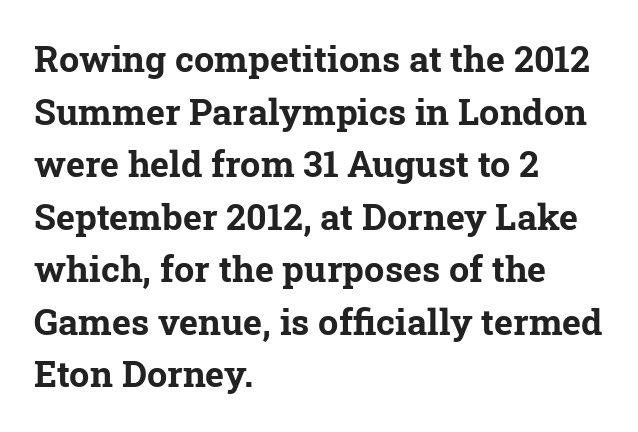
Q: Is the text bold? A: Yes.
Q: Is the typeface a serif or a sans-serif typeface? A: Serif.
Q: Is the text underlined? A: No.
Q: How is the paragraph aligned? A: Left-aligned.
Q: Is the spacing between letters normal or unusually wide? A: Normal.
Q: Is the spacing between lines tight, normal or loose? A: Normal.
Q: Width (condensed, normal, or wide)? A: Normal.
Q: Stroke contrast? A: Low.
Q: x-height? A: Medium.
Q: Monospaced? A: No.
